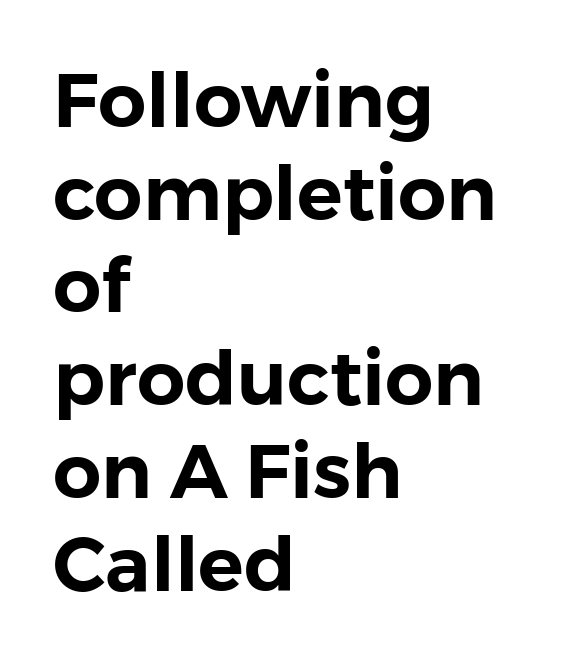
{"serif": "no", "italic": "no", "width": "normal", "x_height": "medium", "monospaced": "no", "underline": "no", "align": "left", "line_spacing_ratio": 1.22, "letter_spacing": "normal", "letter_spacing_em": 0.0, "glyph_px": 76}
